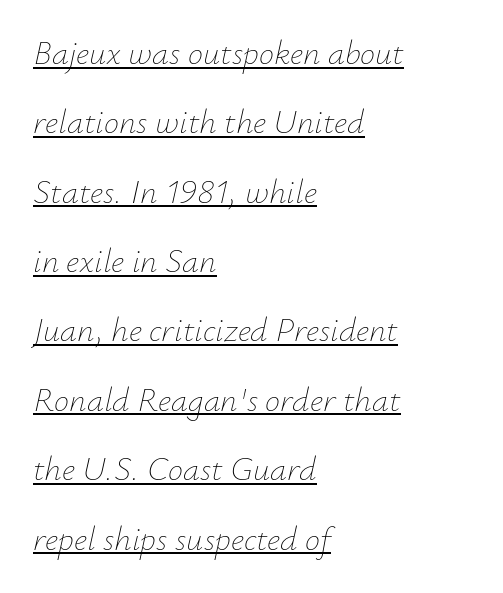
Q: Is the text bold? A: No.
Q: Is the text italic (slanted)? A: Yes, it leans right by about 12 degrees.
Q: Is the text underlined? A: Yes.
Q: How is the paragraph aligned? A: Left-aligned.
Q: Is the spacing between letters normal or unusually wide? A: Normal.
Q: Is the spacing between lines tight, normal or loose? A: Loose.
Q: Width (condensed, normal, or wide)? A: Normal.
Q: Stroke contrast? A: Low.
Q: x-height? A: Small.
Q: Monospaced? A: No.
